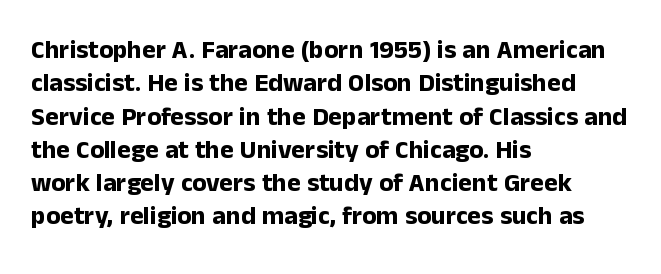
Q: Is the text bold? A: Yes.
Q: Is the text italic (slanted)? A: No, it is upright.
Q: Is the text underlined? A: No.
Q: How is the paragraph aligned? A: Left-aligned.
Q: Is the spacing between letters normal or unusually wide? A: Normal.
Q: Is the spacing between lines tight, normal or loose? A: Normal.
